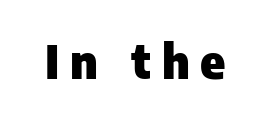
Q: Is the text bold? A: Yes.
Q: Is the text italic (slanted)? A: No, it is upright.
Q: Is the typeface a serif or a sans-serif typeface? A: Sans-serif.
Q: Is the text underlined? A: No.
Q: Is the spacing between letters normal or unusually wide? A: Unusually wide.
Q: Width (condensed, normal, or wide)? A: Normal.
Q: Stroke contrast? A: Low.
Q: x-height? A: Medium.
Q: Monospaced? A: No.
